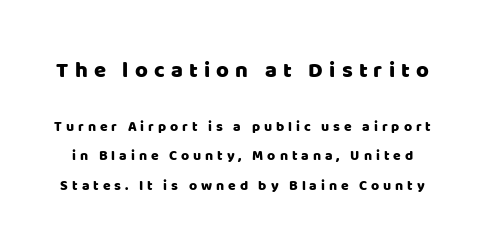
{"italic": "no", "underline": "no", "line_spacing": "loose", "line_spacing_ratio": 2.08, "letter_spacing": "wide", "letter_spacing_em": 0.28, "larger_block": "first", "size_ratio": 1.57, "glyph_px": 22}
